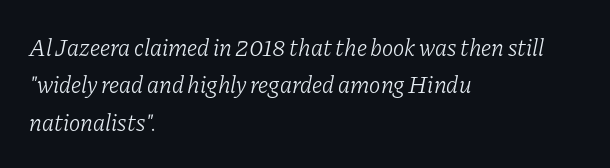
Q: Is the text bold? A: No.
Q: Is the text italic (slanted)? A: Yes, it leans right by about 11 degrees.
Q: Is the text underlined? A: No.
Q: How is the paragraph aligned? A: Left-aligned.
Q: Is the spacing between letters normal or unusually wide? A: Normal.
Q: Is the spacing between lines tight, normal or loose? A: Normal.
